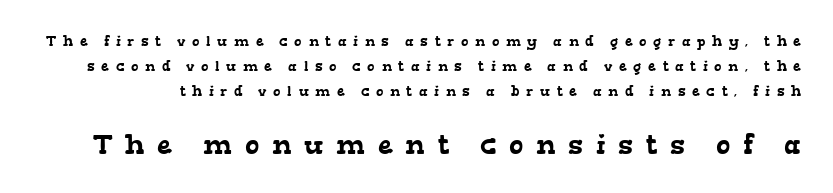
The image shows 27 px text type; set line spacing 1.77x, unusually wide letter spacing (+0.47 em), not underlined; the second (bottom) block is 1.93x larger.
